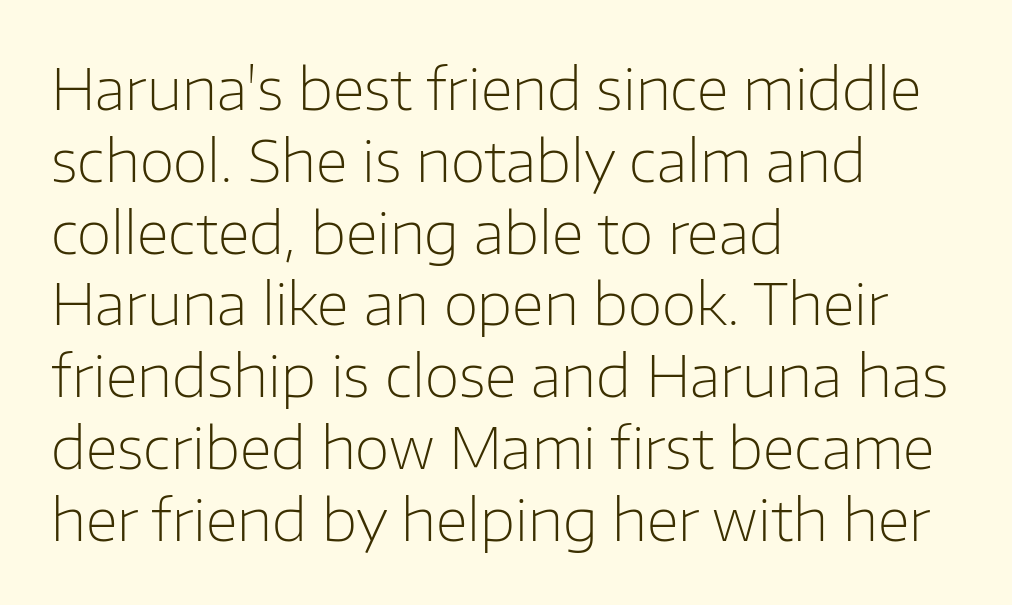
The image shows 57 px light sans-serif type, upright; set left-aligned, normal line spacing (1.26x), normal letter spacing, not underlined; low stroke contrast and a medium x-height.
